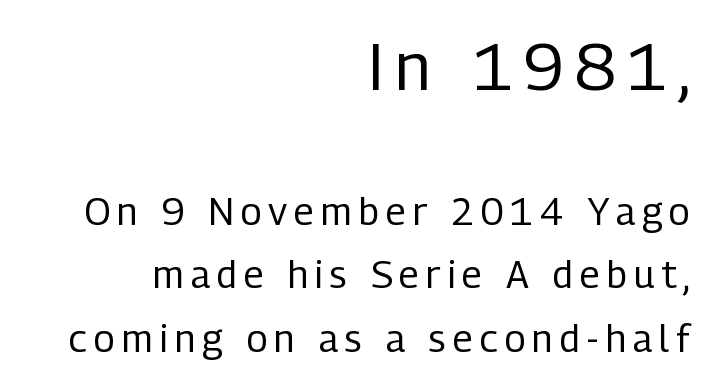
{"serif": "no", "italic": "no", "bold": "no", "weight": "regular", "width": "condensed", "stroke_contrast": "low", "x_height": "medium", "monospaced": "no", "underline": "no", "align": "right", "line_spacing": "normal", "line_spacing_ratio": 1.66, "larger_block": "first", "size_ratio": 1.74, "glyph_px": 66}
